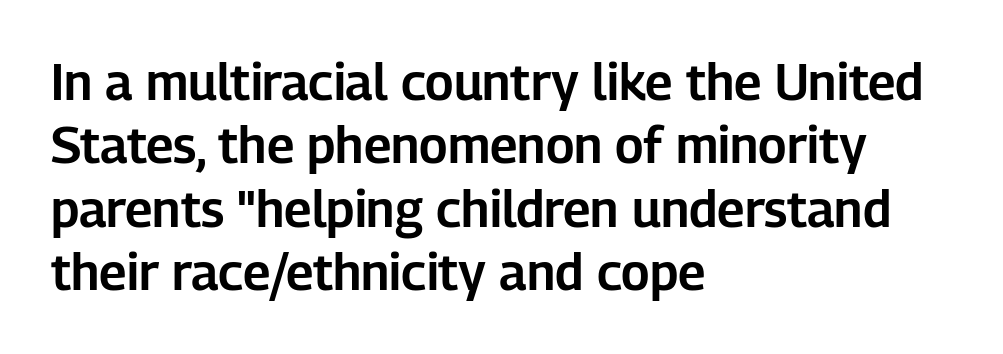
The image shows 50 px sans-serif type, upright; set left-aligned, normal line spacing (1.27x), normal letter spacing, not underlined; low stroke contrast and a medium x-height.
